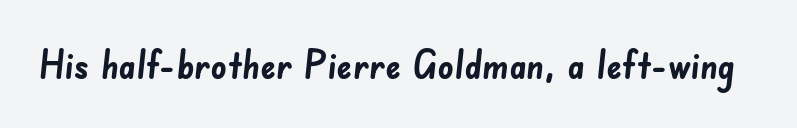
The image shows 39 px semibold sans-serif type; set normal letter spacing, not underlined; low stroke contrast and a small x-height.
